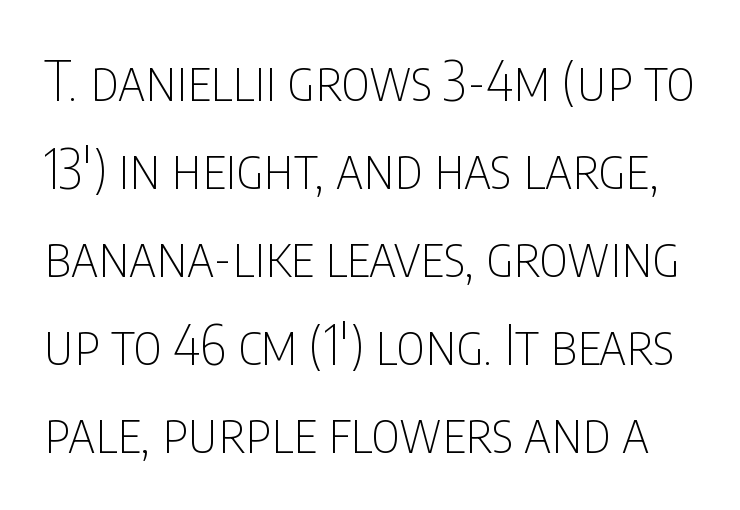
The image shows 55 px thin, condensed sans-serif type, upright; set normal line spacing (1.6x), normal letter spacing, not underlined; low stroke contrast and a large x-height.
